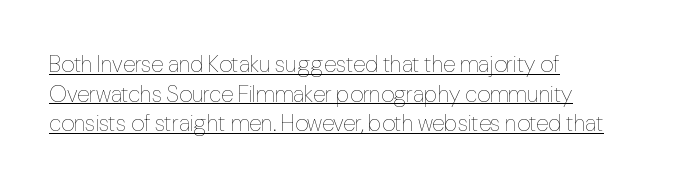
Horizontally, the lines are justified to the leading edge only. Letter spacing: default. Style check: upright. Honestly, the row spacing looks completely unremarkable. A quiet, ordinary-to-light weight characterises the typeface.
